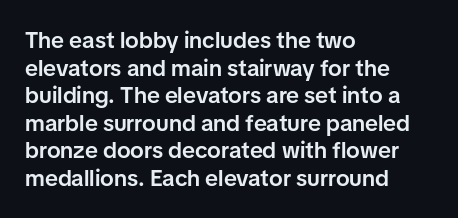
{"italic": "no", "bold": "semi", "underline": "no", "align": "left", "line_spacing_ratio": 1.2, "letter_spacing": "normal", "letter_spacing_em": 0.0, "glyph_px": 23}
